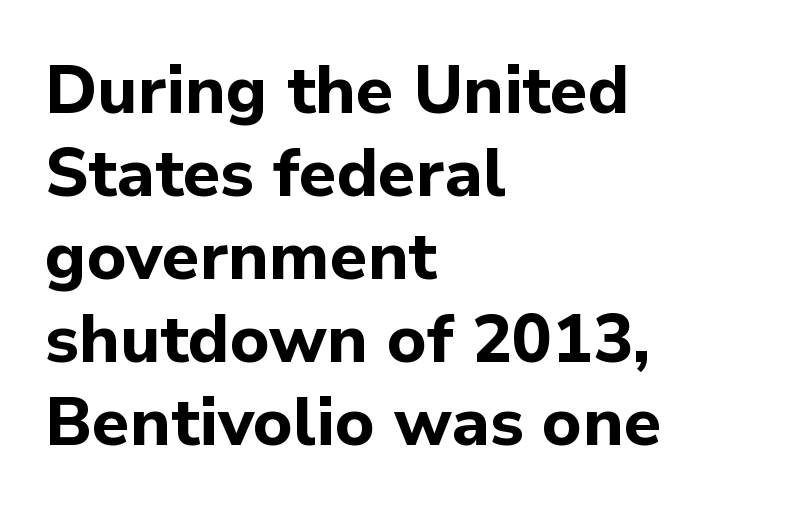
The image shows 67 px bold sans-serif type, upright; set left-aligned, line spacing 1.24x, normal letter spacing, not underlined; low stroke contrast and a medium x-height.
